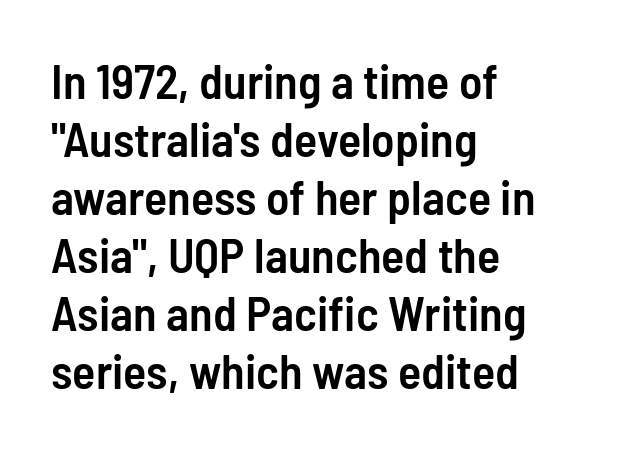
{"serif": "no", "italic": "no", "bold": "semi", "weight": "semibold", "width": "condensed", "stroke_contrast": "low", "x_height": "medium", "monospaced": "no", "underline": "no", "align": "left", "line_spacing_ratio": 1.21, "letter_spacing": "normal", "letter_spacing_em": 0.0, "glyph_px": 48}
